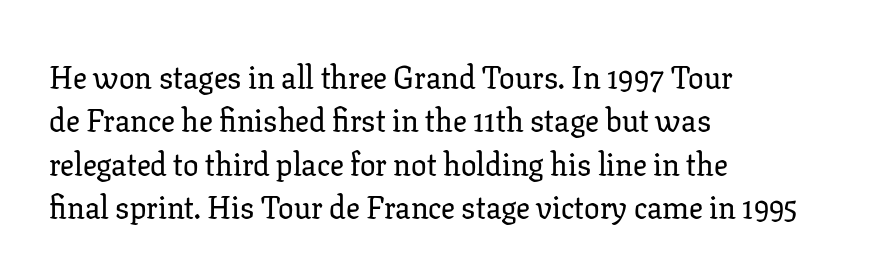
The image shows 31 px serif type, upright; set left-aligned, normal line spacing (1.4x), normal letter spacing, not underlined; low stroke contrast and a medium x-height.
